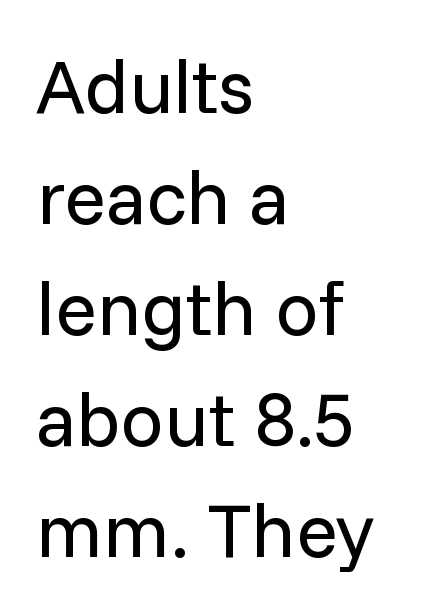
Q: Is the text bold? A: No.
Q: Is the text italic (slanted)? A: No, it is upright.
Q: Is the typeface a serif or a sans-serif typeface? A: Sans-serif.
Q: Is the text underlined? A: No.
Q: How is the paragraph aligned? A: Left-aligned.
Q: Is the spacing between letters normal or unusually wide? A: Normal.
Q: Is the spacing between lines tight, normal or loose? A: Normal.
Q: Width (condensed, normal, or wide)? A: Normal.
Q: Stroke contrast? A: Low.
Q: x-height? A: Medium.
Q: Monospaced? A: No.
